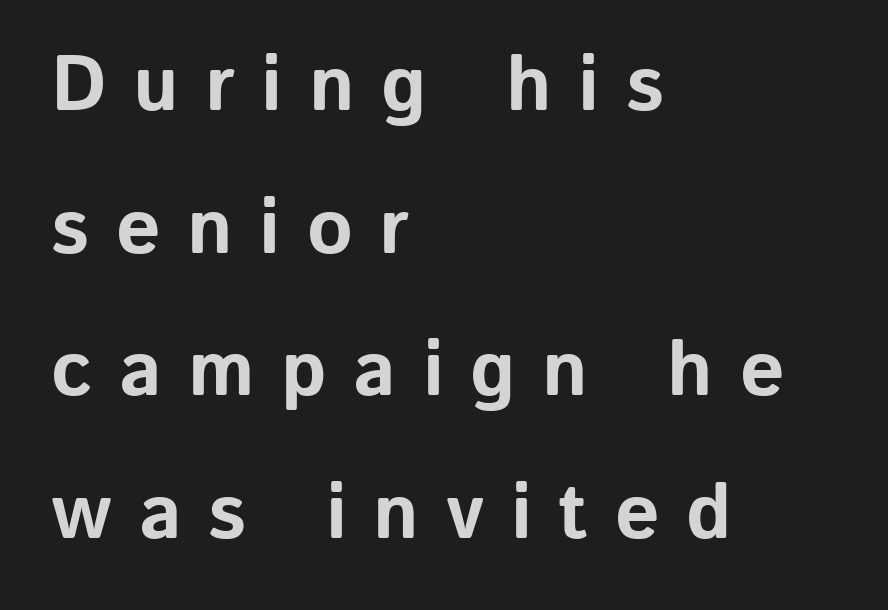
Q: Is the text bold? A: Yes.
Q: Is the text italic (slanted)? A: No, it is upright.
Q: Is the typeface a serif or a sans-serif typeface? A: Sans-serif.
Q: Is the text underlined? A: No.
Q: How is the paragraph aligned? A: Left-aligned.
Q: Is the spacing between letters normal or unusually wide? A: Unusually wide.
Q: Width (condensed, normal, or wide)? A: Normal.
Q: Stroke contrast? A: Low.
Q: x-height? A: Medium.
Q: Monospaced? A: No.
